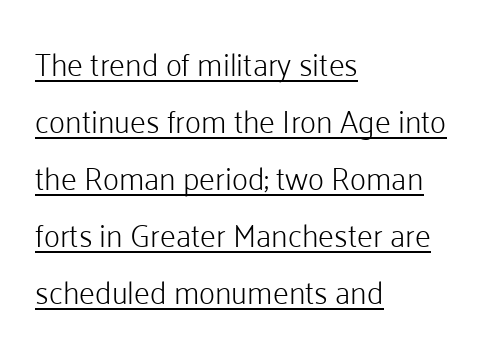
The image shows 31 px light sans-serif type, upright; set left-aligned, line spacing 1.84x, normal letter spacing, underlined; low stroke contrast and a medium x-height.
